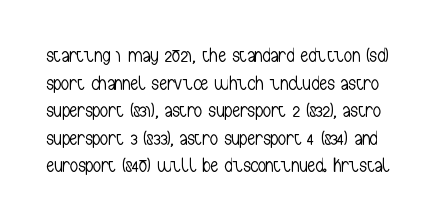
{"italic": "no", "bold": "no", "underline": "no", "line_spacing": "normal", "line_spacing_ratio": 1.38, "letter_spacing": "normal", "letter_spacing_em": 0.0, "glyph_px": 20}
